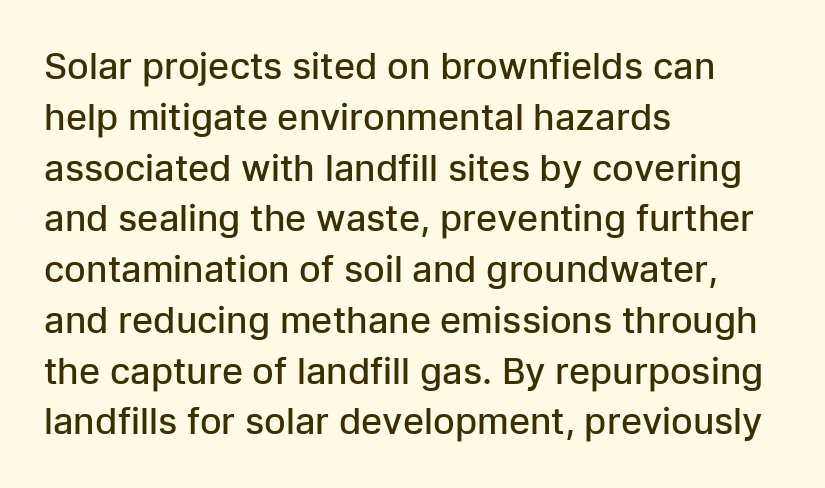
The image shows 36 px semibold sans-serif type, upright; set left-aligned, normal line spacing (1.41x), normal letter spacing, not underlined; low stroke contrast and a medium x-height.
